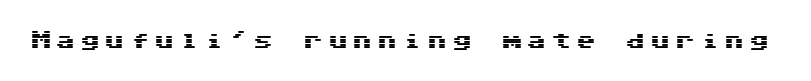
Q: Is the text italic (slanted)? A: No, it is upright.
Q: Is the text underlined? A: No.
Q: Is the spacing between letters normal or unusually wide? A: Unusually wide.
